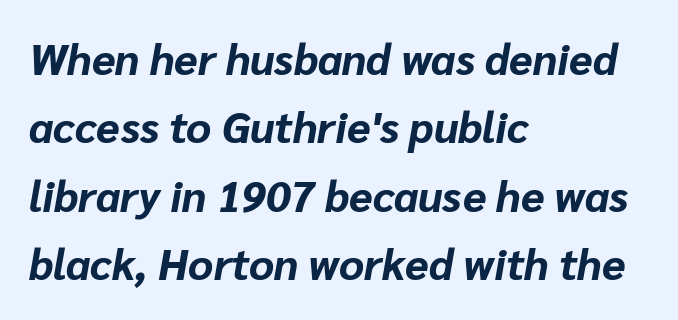
Spacing between characters is what you'd get straight out of the box. The paragraph has a hard left edge and a soft right edge. These lines were composed using italics. Underline: absent. The passage shown stacks its lines at a standard gap.
